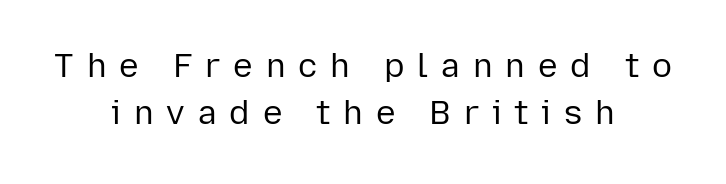
The image shows 33 px regular-weight sans-serif type, upright; set centered, normal line spacing (1.43x), unusually wide letter spacing (+0.39 em), not underlined; low stroke contrast and a medium x-height.
